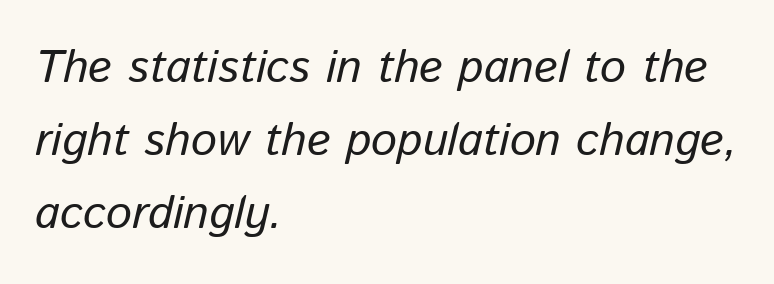
{"italic": "yes", "lean": "right", "slant_degrees": 13, "width": "normal", "stroke_contrast": "low", "x_height": "medium", "monospaced": "no", "underline": "no", "align": "left", "line_spacing": "normal", "line_spacing_ratio": 1.59, "letter_spacing": "normal", "letter_spacing_em": 0.0, "glyph_px": 46}
